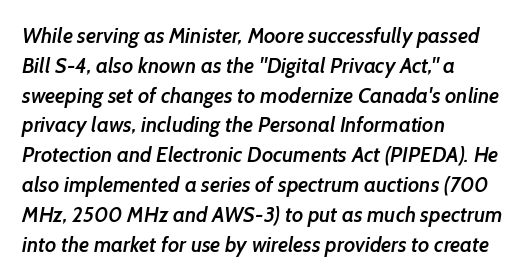
If you drew a ruler down the left edge, every line would touch it. Quick note: underline off. Strokes here are thickened, but only to semibold level. What's the leading like? Ordinary, nothing unusual.
